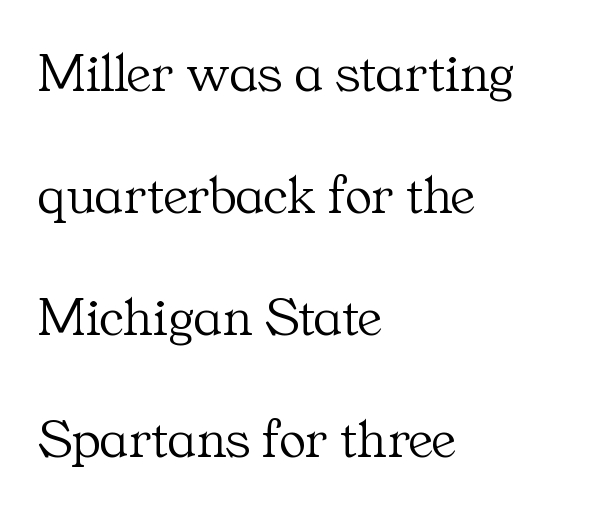
The rendering uses natural spacing where letterforms have individual widths. A quiet, ordinary-to-light weight characterises the typeface. The type is set solid horizontally, with unmodified tracking. The typesetter chose a ragged-right arrangement here. These lines are composed in type with serifs. Posture: upright roman.
